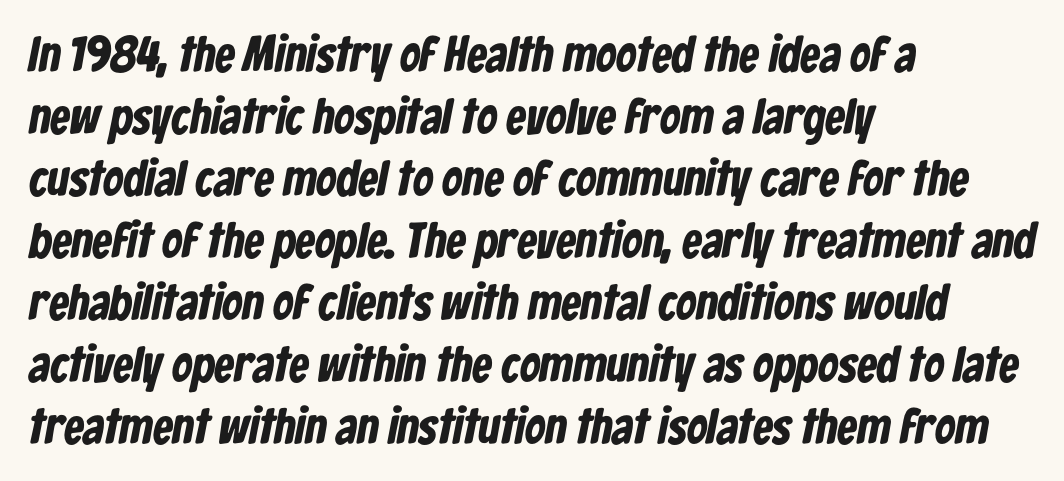
{"serif": "no", "bold": "yes", "weight": "bold", "width": "condensed", "stroke_contrast": "low", "x_height": "medium", "monospaced": "no", "underline": "no", "align": "left", "line_spacing_ratio": 1.24, "letter_spacing": "normal", "letter_spacing_em": 0.0, "glyph_px": 50}
